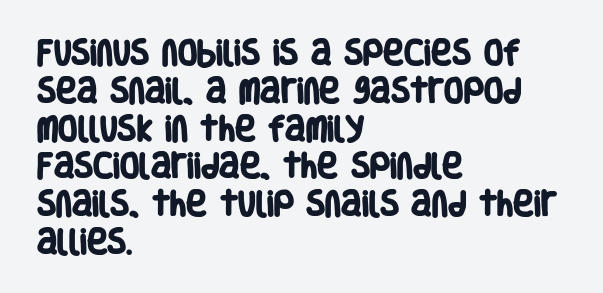
{"serif": "no", "bold": "yes", "weight": "heavy", "width": "condensed", "stroke_contrast": "low", "x_height": "large", "monospaced": "no", "underline": "no", "align": "left", "line_spacing": "normal", "line_spacing_ratio": 1.35, "letter_spacing": "normal", "letter_spacing_em": 0.0, "glyph_px": 28}
